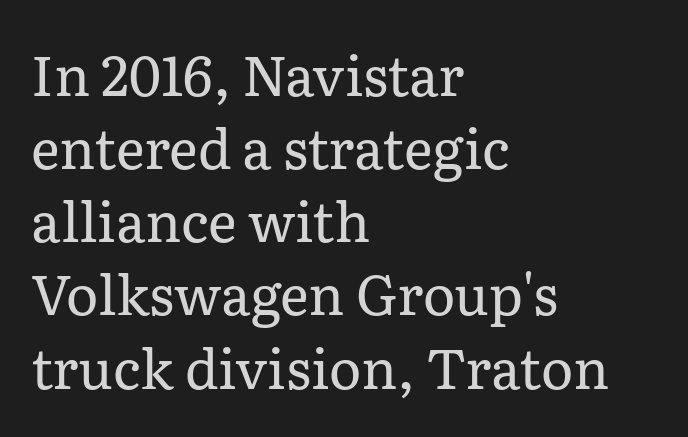
Summary of weight: not heavy and not bold. How would I describe the line gaps? Plain and ordinary. You could not count columns in this text — the font is proportionally spaced. A clean baseline with only descenders dipping below it. Italic? Not at all — the glyphs are vertical. Check where the strokes stop: tiny serifs finish them off.
